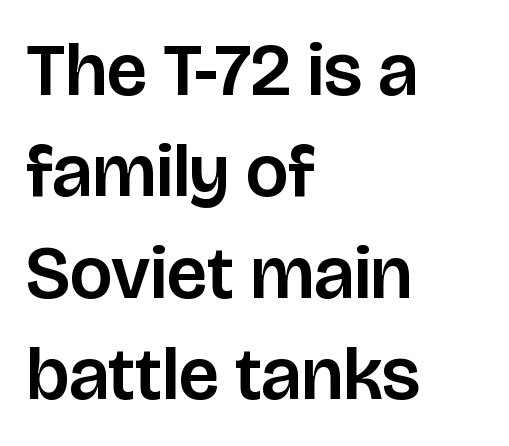
The image shows 74 px sans-serif type, upright; set left-aligned, normal line spacing (1.37x), normal letter spacing, not underlined; low stroke contrast and a large x-height.
